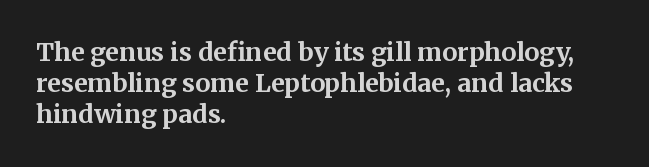
Q: Is the text bold? A: Yes.
Q: Is the text italic (slanted)? A: No, it is upright.
Q: Is the text underlined? A: No.
Q: How is the paragraph aligned? A: Left-aligned.
Q: Is the spacing between letters normal or unusually wide? A: Normal.
Q: Is the spacing between lines tight, normal or loose? A: Normal.
